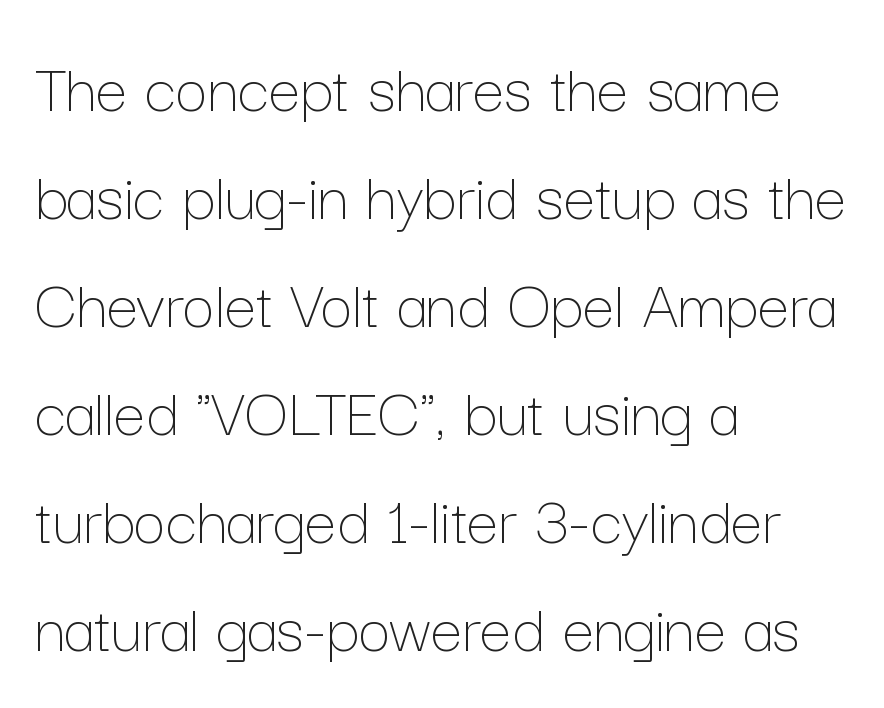
{"italic": "no", "bold": "no", "weight": "thin", "width": "normal", "stroke_contrast": "low", "x_height": "medium", "monospaced": "no", "underline": "no", "align": "left", "line_spacing": "normal", "line_spacing_ratio": 1.52, "letter_spacing": "normal", "letter_spacing_em": 0.0, "glyph_px": 71}
